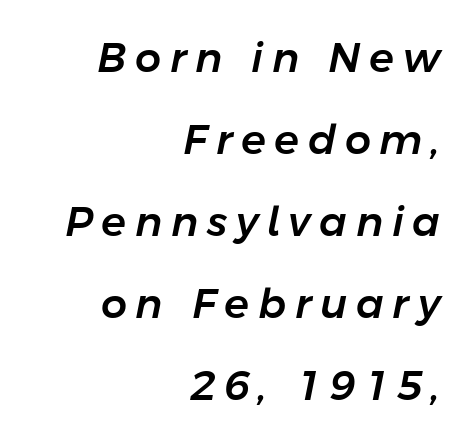
The image shows 41 px text type, italic (leaning right); set right-aligned, loose line spacing (2.0x), unusually wide letter spacing (+0.21 em), not underlined; low stroke contrast and a medium x-height.
